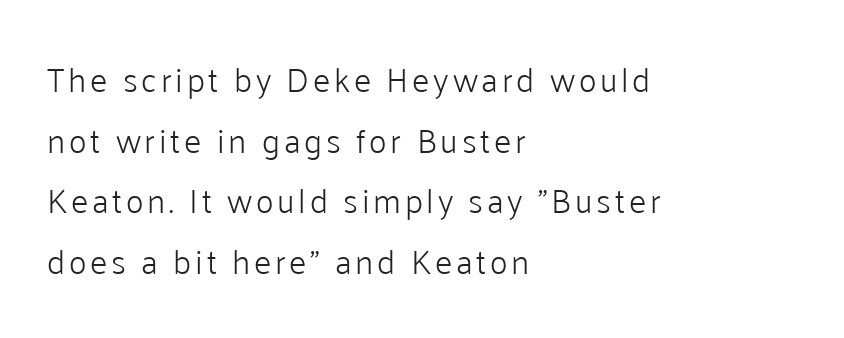
Tall strokes in this sample are plumb rather than angled. Think of a printed novel: that variable character pitch is what you see here. Descender tails drop into unmarked territory. The rag falls on the right side of this text block. The typeface chosen for these lines omits serifs. Stroke thickness stays within the range of a standard reading face or lighter.
